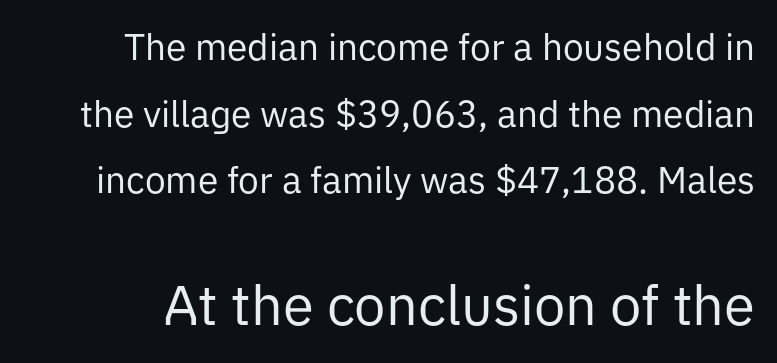
{"serif": "no", "italic": "no", "bold": "no", "weight": "regular", "width": "normal", "stroke_contrast": "low", "x_height": "medium", "monospaced": "no", "underline": "no", "line_spacing_ratio": 1.8, "letter_spacing": "normal", "letter_spacing_em": 0.0, "larger_block": "second", "size_ratio": 1.51, "glyph_px": 56}
